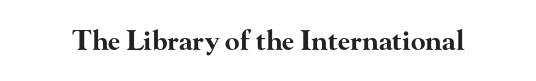
What stands out about the letter spacing? Nothing — it is the standard amount. No italicization has been applied; the sample stays upright. The gap between lines stays unmarked. Thick stems and heavy bowls — unmistakably bold.
